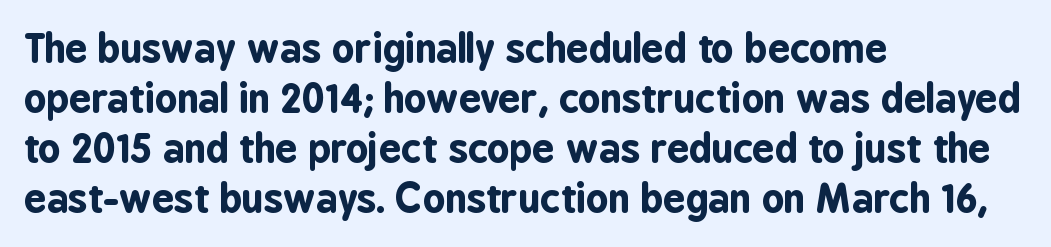
{"serif": "no", "italic": "no", "bold": "yes", "weight": "bold", "width": "condensed", "stroke_contrast": "low", "x_height": "medium", "monospaced": "no", "underline": "no", "align": "left", "line_spacing": "normal", "line_spacing_ratio": 1.28, "letter_spacing": "normal", "letter_spacing_em": 0.0, "glyph_px": 39}
